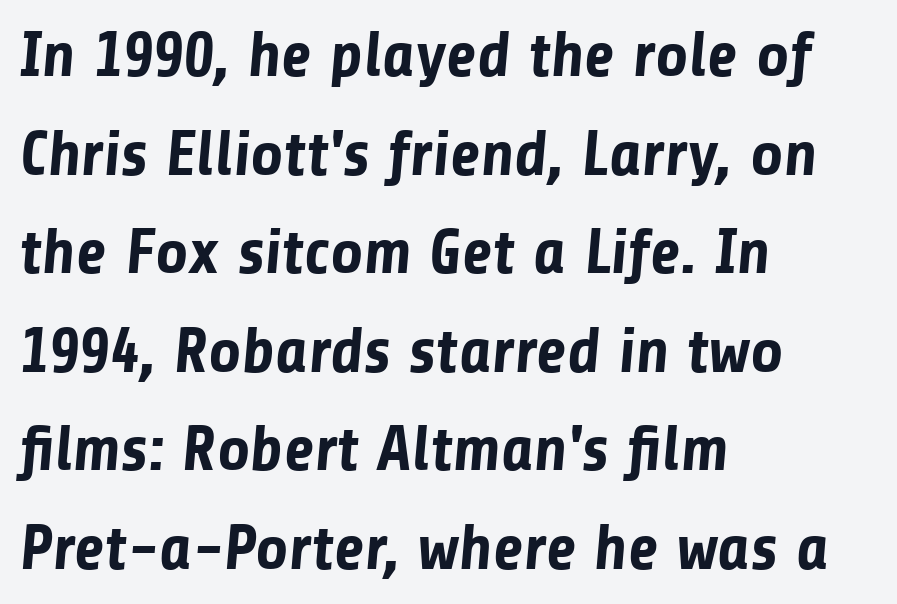
Honestly, there is no underline to notice here at all. Students, note that the glyphs here touch the page at normal intervals. Nothing sits at the stroke ends, so this counts as sans-serif. Note the varied advance widths — an 'i' is clearly narrower than an 'm'.
